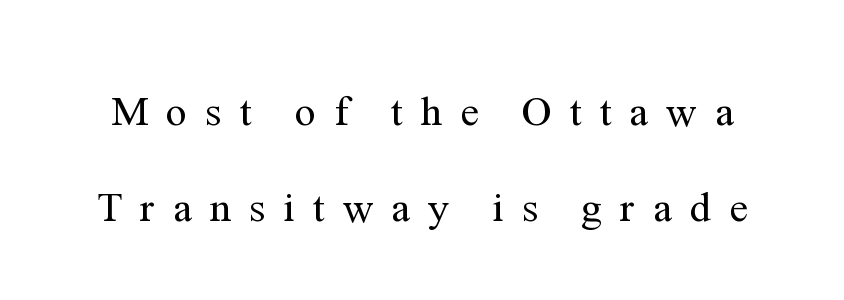
The image shows 42 px regular-weight serif type, upright; set loose line spacing (2.29x), unusually wide letter spacing (+0.43 em), not underlined; medium stroke contrast and a medium x-height.
